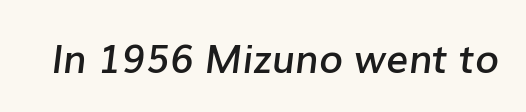
These lines are rendered in a variable-pitch font. The face used here has a pronounced slope to its letters. These words are printed semibold, heavier than regular yet not bold. The specimen omits any rule beneath the text block's lines.
